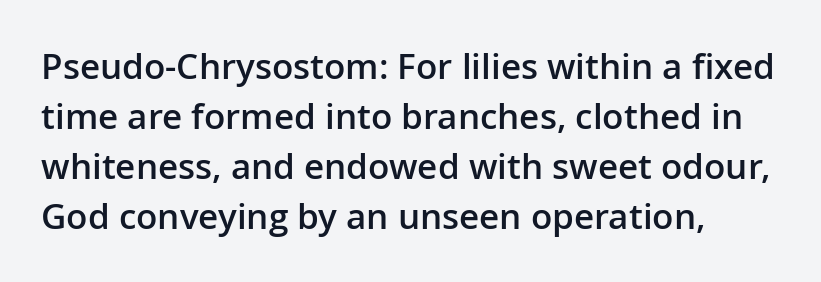
Q: Is the text bold? A: Semi-bold.
Q: Is the text italic (slanted)? A: No, it is upright.
Q: Is the typeface a serif or a sans-serif typeface? A: Sans-serif.
Q: Is the text underlined? A: No.
Q: How is the paragraph aligned? A: Left-aligned.
Q: Is the spacing between letters normal or unusually wide? A: Normal.
Q: Is the spacing between lines tight, normal or loose? A: Normal.
Q: Width (condensed, normal, or wide)? A: Normal.
Q: Stroke contrast? A: Low.
Q: x-height? A: Medium.
Q: Monospaced? A: No.
